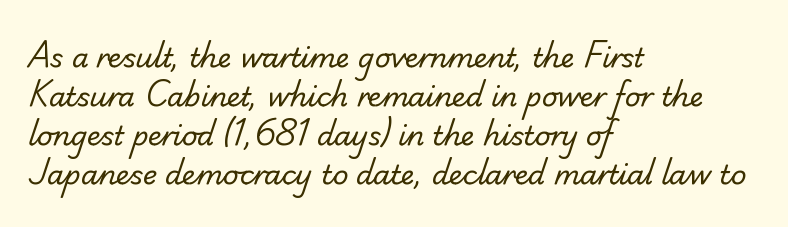
Q: Is the text bold? A: No.
Q: Is the text underlined? A: No.
Q: How is the paragraph aligned? A: Left-aligned.
Q: Is the spacing between letters normal or unusually wide? A: Normal.
Q: Is the spacing between lines tight, normal or loose? A: Normal.
